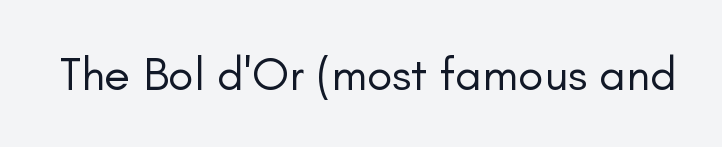
The image shows 47 px regular-weight sans-serif type, upright; set normal letter spacing, not underlined; low stroke contrast and a small x-height.
